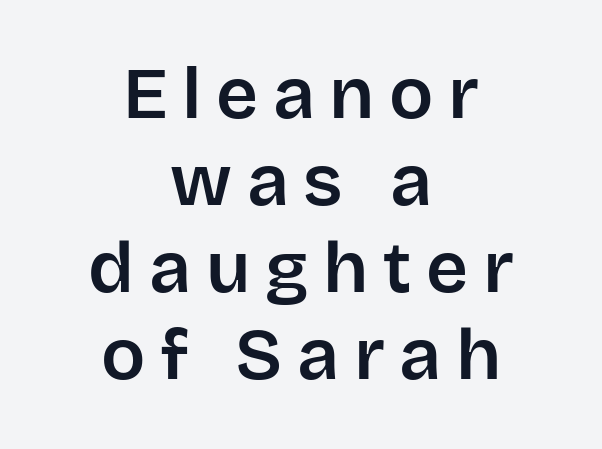
Q: Is the text italic (slanted)? A: No, it is upright.
Q: Is the typeface a serif or a sans-serif typeface? A: Sans-serif.
Q: Is the text underlined? A: No.
Q: How is the paragraph aligned? A: Centered.
Q: Is the spacing between letters normal or unusually wide? A: Unusually wide.
Q: Width (condensed, normal, or wide)? A: Normal.
Q: Stroke contrast? A: Low.
Q: x-height? A: Large.
Q: Monospaced? A: No.
